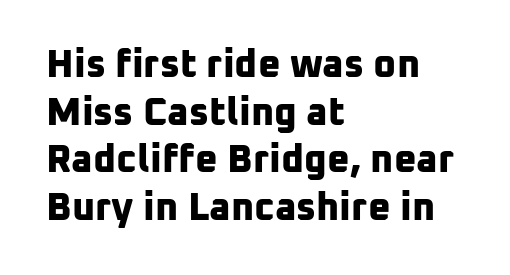
Q: Is the text bold? A: Yes.
Q: Is the typeface a serif or a sans-serif typeface? A: Sans-serif.
Q: Is the text underlined? A: No.
Q: How is the paragraph aligned? A: Left-aligned.
Q: Is the spacing between letters normal or unusually wide? A: Normal.
Q: Width (condensed, normal, or wide)? A: Normal.
Q: Stroke contrast? A: Low.
Q: x-height? A: Medium.
Q: Monospaced? A: No.
